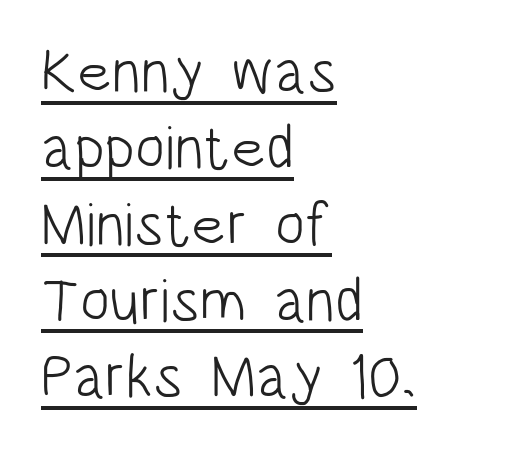
You can tell from the bare stems that sans-serif type was used. Proportional: the letters do not fall into vertical columns. No italicization has been applied; the sample stays upright. The typesetting does not lean heavy: it is not bold. Glance below the letters and you will spot a drawn line.
